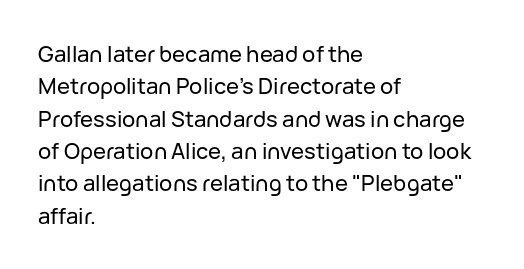
Bare-footed words on every line. The space between consecutive lines is moderate. Caption: standard tracking, unaltered. The lettering holds an erect, upright posture throughout. The text block is weighted toward the left margin, trailing off unevenly rightward.
